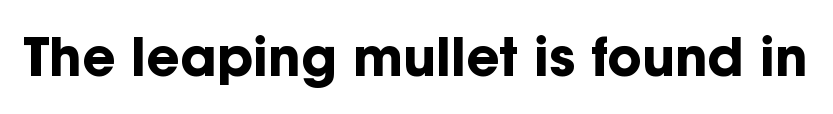
The image shows 52 px bold sans-serif type, upright; set normal letter spacing, not underlined; low stroke contrast and a medium x-height.
